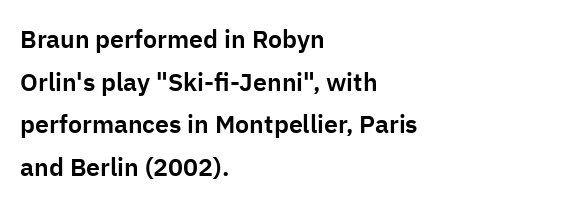
Q: Is the text italic (slanted)? A: No, it is upright.
Q: Is the text underlined? A: No.
Q: How is the paragraph aligned? A: Left-aligned.
Q: Is the spacing between letters normal or unusually wide? A: Normal.
